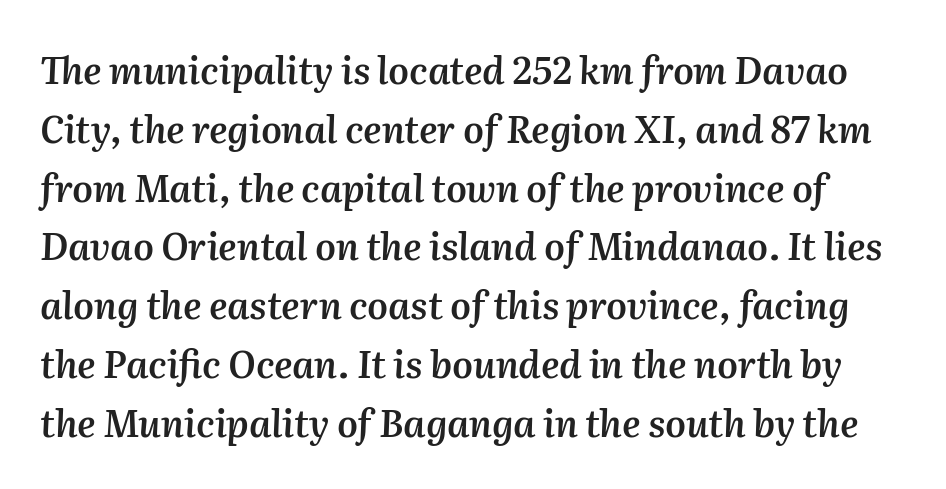
Is this a fixed-width face? No — the glyphs have proportional, varying widths. The foot of each line stays bare and open. Line spacing here is normal. What stands out about the letter spacing? Nothing — it is the standard amount. Italic: yes, the glyphs are oblique.
